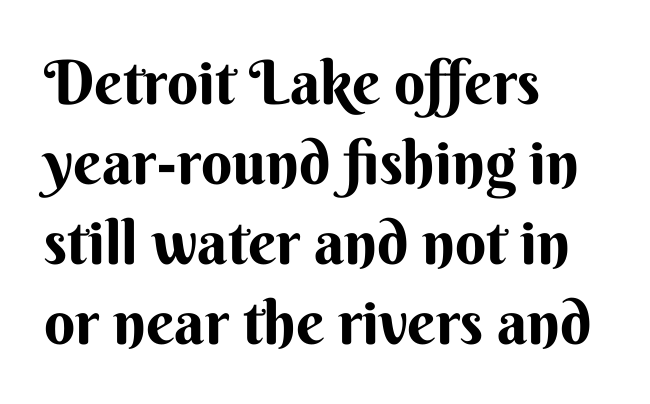
{"serif": "no", "italic": "no", "width": "normal", "stroke_contrast": "medium", "x_height": "small", "monospaced": "no", "underline": "no", "align": "left", "line_spacing": "normal", "line_spacing_ratio": 1.31, "letter_spacing": "normal", "letter_spacing_em": 0.0, "glyph_px": 61}
